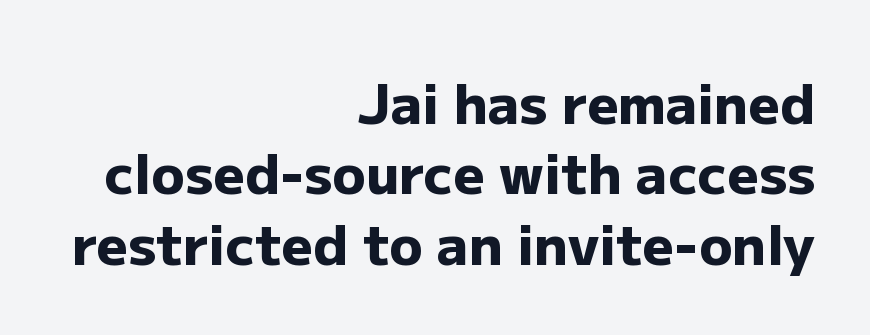
Set as a true bold cut, around the 700 mark. Compared with typical paragraphs, the rows here are spaced about the same. Nobody touched the tracking dial on this one. The rendering uses natural spacing where letterforms have individual widths.
